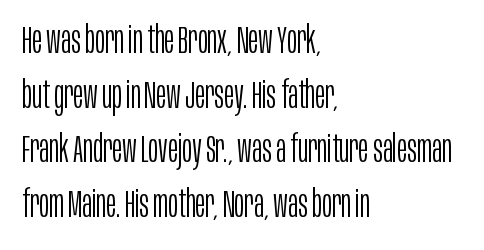
The image shows 38 px light, condensed sans-serif type, upright; set left-aligned, normal line spacing (1.44x), normal letter spacing, not underlined; low stroke contrast and a large x-height.
